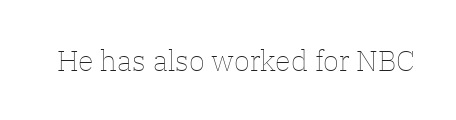
Note the varied advance widths — an 'i' is clearly narrower than an 'm'. Each stroke keeps to a modest, everyday thickness or less. The passage shown is not underscored anywhere. When letters stand straight like this, we call the style roman or upright. Letter spacing: default.
